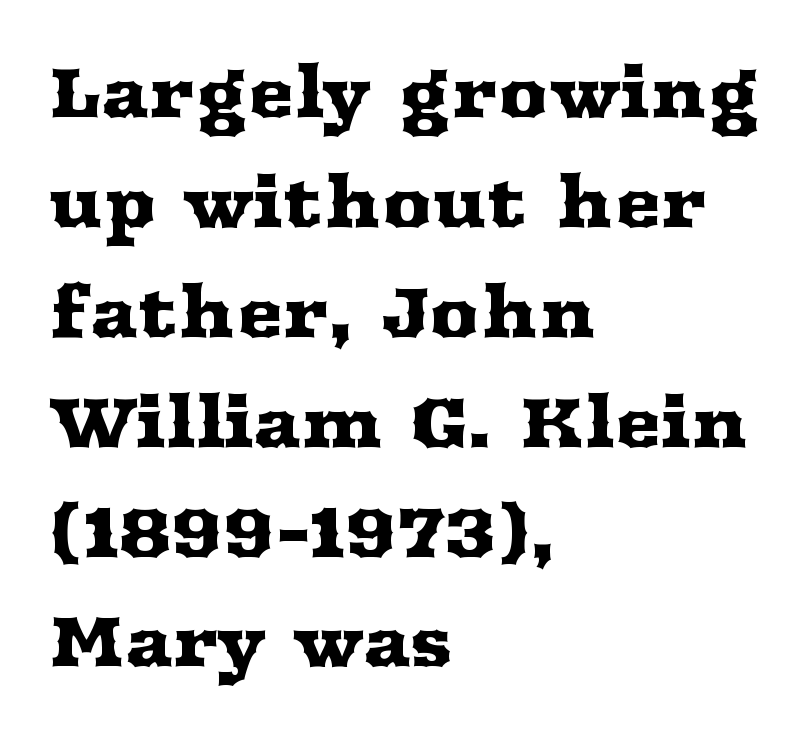
{"serif": "yes", "italic": "no", "width": "wide", "stroke_contrast": "medium", "x_height": "medium", "monospaced": "no", "underline": "no", "align": "left", "line_spacing": "normal", "line_spacing_ratio": 1.57, "letter_spacing": "normal", "letter_spacing_em": 0.0, "glyph_px": 70}
